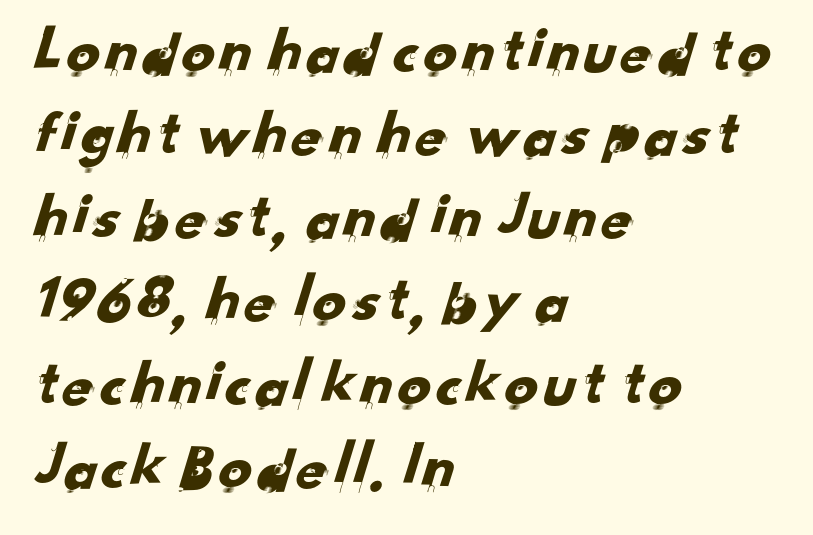
The image shows 66 px sans-serif type; set left-aligned, normal line spacing (1.26x), normal letter spacing, not underlined; low stroke contrast and a small x-height.
